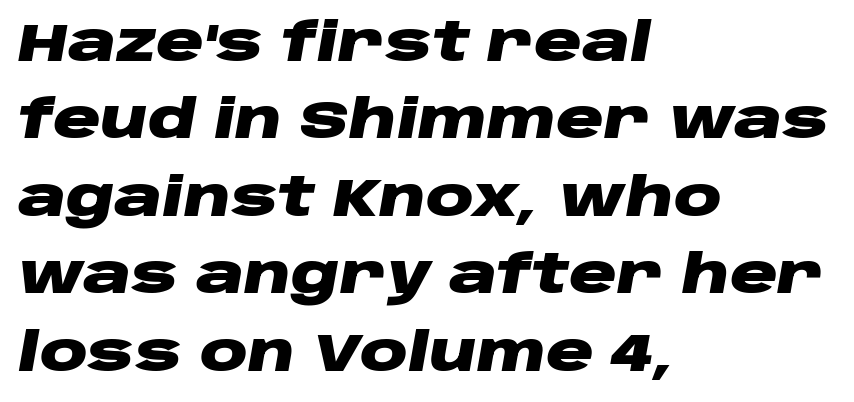
Decoration check: the copy has no underline. Pretty heavy lettering here — definitely bold. Standard letterfit; no display-style spreading of the glyphs. Each letter keeps its own natural width here, so spacing adapts to shape. One-word summary of the alignment: left.
